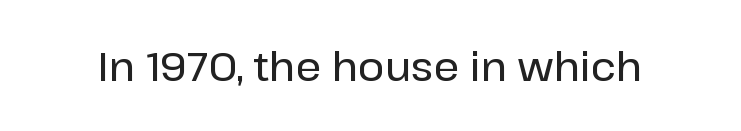
Q: Is the text italic (slanted)? A: No, it is upright.
Q: Is the typeface a serif or a sans-serif typeface? A: Sans-serif.
Q: Is the text underlined? A: No.
Q: Is the spacing between letters normal or unusually wide? A: Normal.
Q: Width (condensed, normal, or wide)? A: Normal.
Q: Stroke contrast? A: Low.
Q: x-height? A: Medium.
Q: Monospaced? A: No.
